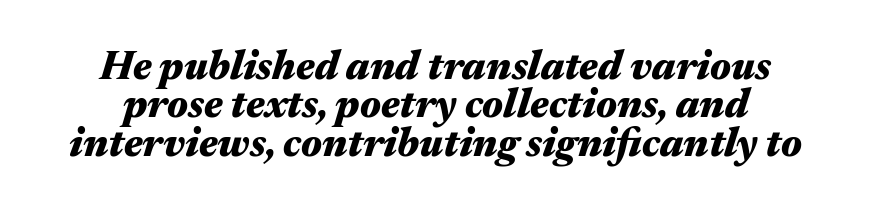
The foot of each line stays bare and open. What weight is shown? A full bold with thick strokes. The glyphs look as if they've been sheared to an angle. The horizontal fit of the characters is conventional and even. These lines are rendered in a variable-pitch font.
